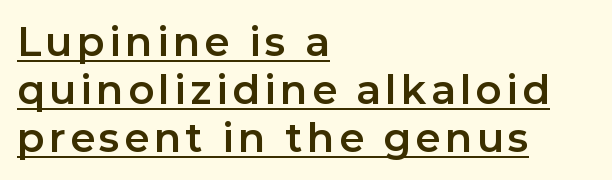
Q: Is the text italic (slanted)? A: No, it is upright.
Q: Is the typeface a serif or a sans-serif typeface? A: Sans-serif.
Q: Is the text underlined? A: Yes.
Q: How is the paragraph aligned? A: Left-aligned.
Q: Width (condensed, normal, or wide)? A: Normal.
Q: Stroke contrast? A: Low.
Q: x-height? A: Medium.
Q: Monospaced? A: No.
